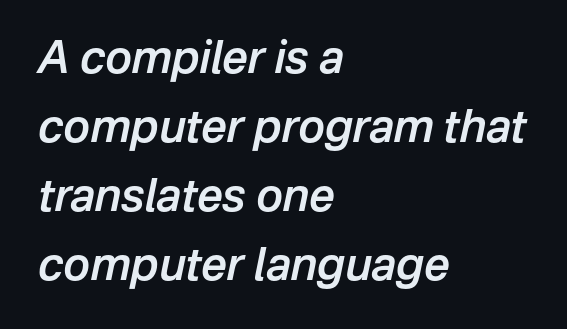
Q: Is the text bold? A: Semi-bold.
Q: Is the text italic (slanted)? A: Yes, it leans right by about 12 degrees.
Q: Is the text underlined? A: No.
Q: How is the paragraph aligned? A: Left-aligned.
Q: Is the spacing between letters normal or unusually wide? A: Normal.
Q: Is the spacing between lines tight, normal or loose? A: Normal.
Q: Width (condensed, normal, or wide)? A: Normal.
Q: Stroke contrast? A: Low.
Q: x-height? A: Medium.
Q: Monospaced? A: No.
